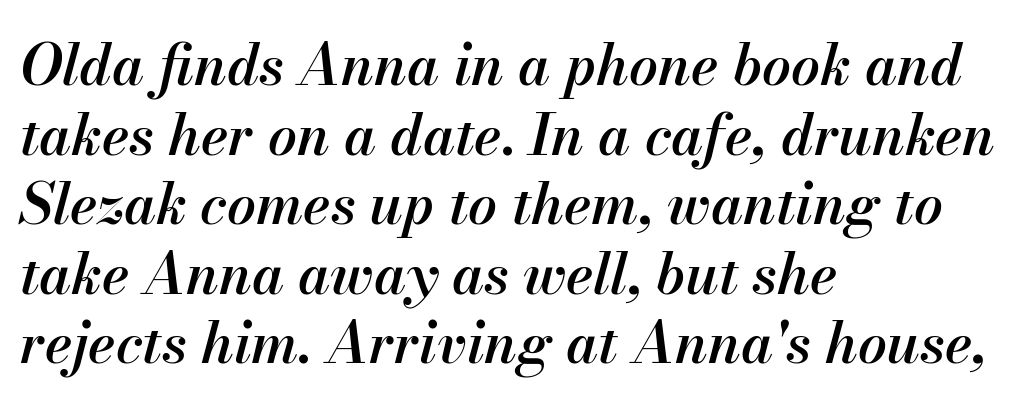
Words float on clear page, feet unadorned. The text block is weighted toward the left margin, trailing off unevenly rightward. The whole block is typeset with a tilt. The rendering uses natural spacing where letterforms have individual widths.
